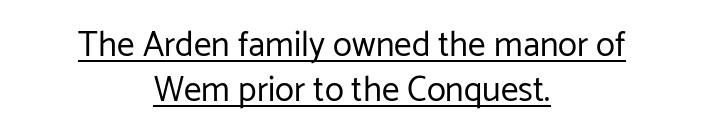
The image shows 35 px regular-weight sans-serif type, upright; set centered, normal line spacing (1.29x), normal letter spacing, underlined; low stroke contrast and a medium x-height.
